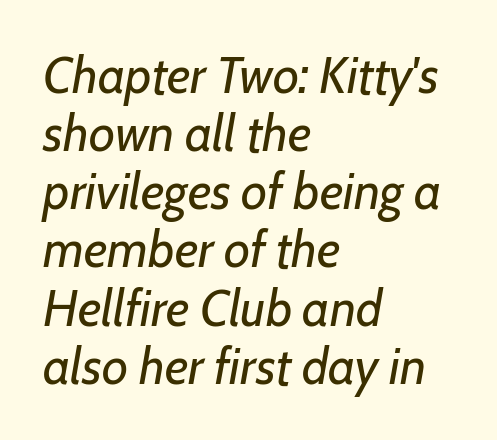
Q: Is the text bold? A: No.
Q: Is the text italic (slanted)? A: Yes, it leans right by about 7 degrees.
Q: Is the text underlined? A: No.
Q: How is the paragraph aligned? A: Left-aligned.
Q: Is the spacing between letters normal or unusually wide? A: Normal.
Q: Is the spacing between lines tight, normal or loose? A: Tight.
Q: Width (condensed, normal, or wide)? A: Normal.
Q: Stroke contrast? A: Low.
Q: x-height? A: Medium.
Q: Monospaced? A: No.
